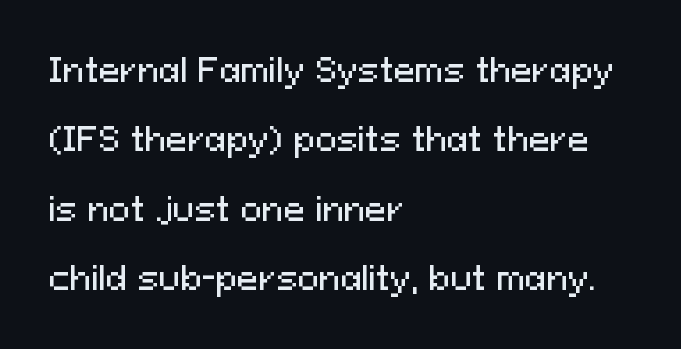
Q: Is the text italic (slanted)? A: No, it is upright.
Q: Is the typeface a serif or a sans-serif typeface? A: Sans-serif.
Q: Is the text underlined? A: No.
Q: How is the paragraph aligned? A: Left-aligned.
Q: Is the spacing between letters normal or unusually wide? A: Normal.
Q: Is the spacing between lines tight, normal or loose? A: Loose.
Q: Width (condensed, normal, or wide)? A: Normal.
Q: Stroke contrast? A: Medium.
Q: x-height? A: Medium.
Q: Monospaced? A: No.
